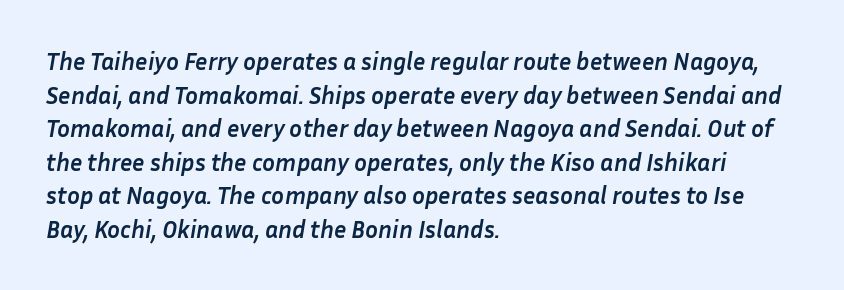
Q: Is the text bold? A: Yes.
Q: Is the text italic (slanted)? A: Yes, it leans right by about 10 degrees.
Q: Is the text underlined? A: No.
Q: How is the paragraph aligned? A: Left-aligned.
Q: Is the spacing between letters normal or unusually wide? A: Normal.
Q: Is the spacing between lines tight, normal or loose? A: Normal.
